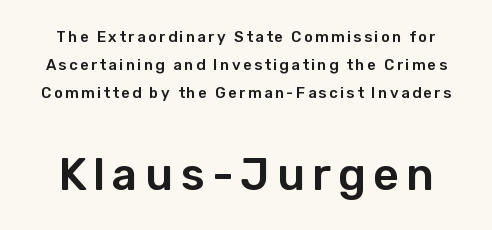
{"serif": "no", "italic": "no", "width": "normal", "stroke_contrast": "low", "x_height": "medium", "monospaced": "no", "underline": "no", "line_spacing_ratio": 1.87, "larger_block": "second", "size_ratio": 3.0, "glyph_px": 45}
